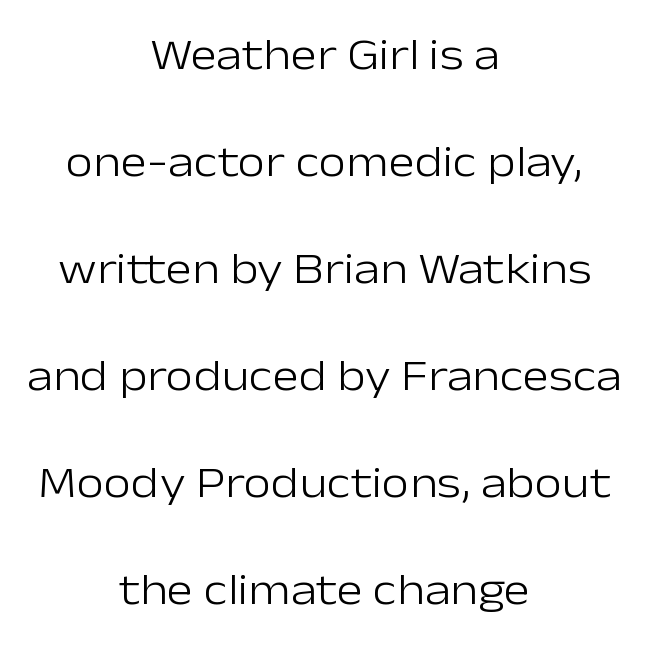
Q: Is the text bold? A: No.
Q: Is the text italic (slanted)? A: No, it is upright.
Q: Is the typeface a serif or a sans-serif typeface? A: Sans-serif.
Q: Is the text underlined? A: No.
Q: How is the paragraph aligned? A: Centered.
Q: Is the spacing between letters normal or unusually wide? A: Normal.
Q: Is the spacing between lines tight, normal or loose? A: Loose.
Q: Width (condensed, normal, or wide)? A: Normal.
Q: Stroke contrast? A: Low.
Q: x-height? A: Medium.
Q: Monospaced? A: No.
